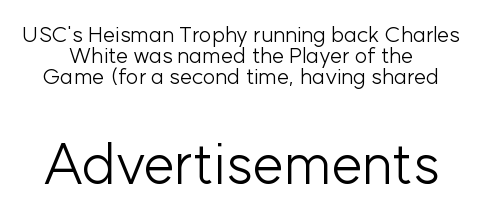
Q: Is the text bold? A: No.
Q: Is the text italic (slanted)? A: No, it is upright.
Q: Is the typeface a serif or a sans-serif typeface? A: Sans-serif.
Q: Is the text underlined? A: No.
Q: Is the spacing between letters normal or unusually wide? A: Normal.
Q: Is the spacing between lines tight, normal or loose? A: Tight.
Q: Which block of text is set in a larger size, the first (top) or the second (bottom)? A: The second (bottom) one.
Q: Width (condensed, normal, or wide)? A: Normal.
Q: Stroke contrast? A: Low.
Q: x-height? A: Medium.
Q: Monospaced? A: No.
